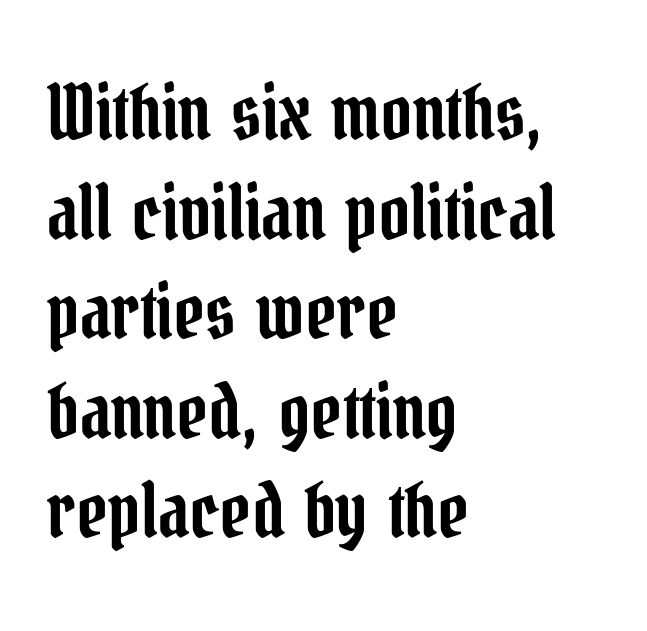
Q: Is the text italic (slanted)? A: No, it is upright.
Q: Is the typeface a serif or a sans-serif typeface? A: Serif.
Q: Is the text underlined? A: No.
Q: How is the paragraph aligned? A: Left-aligned.
Q: Is the spacing between letters normal or unusually wide? A: Normal.
Q: Is the spacing between lines tight, normal or loose? A: Normal.
Q: Width (condensed, normal, or wide)? A: Condensed.
Q: Stroke contrast? A: Low.
Q: x-height? A: Medium.
Q: Monospaced? A: No.
